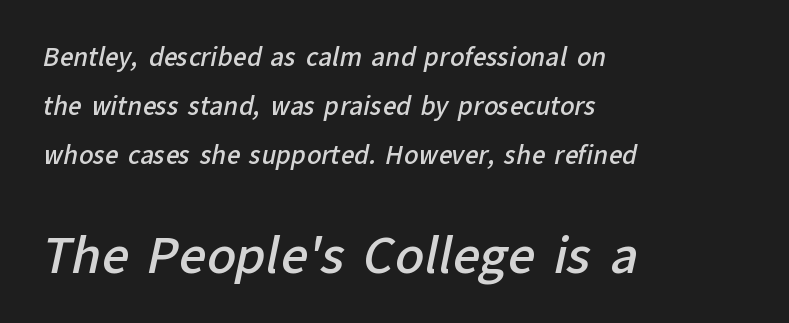
The image shows 48 px semibold sans-serif type; set left-aligned, loose line spacing (2.05x), normal letter spacing, not underlined; the second (bottom) block is 2.0x larger; low stroke contrast and a medium x-height.
